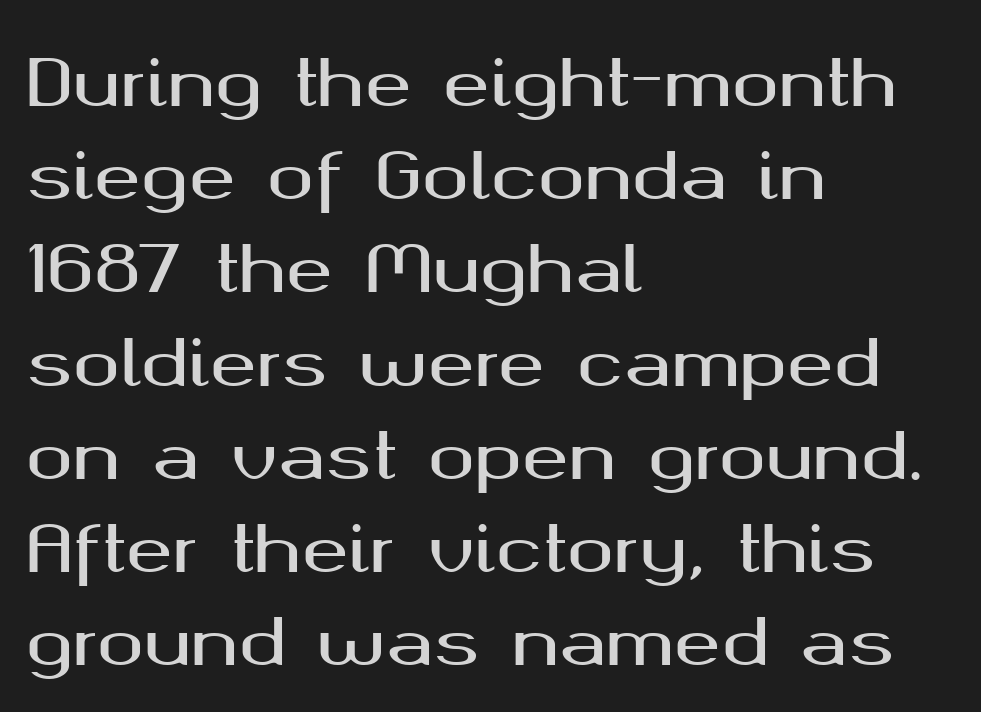
What stands out about the letter spacing? Nothing — it is the standard amount. One-word summary of the alignment: left. You could not count columns in this text — the font is proportionally spaced. A sans-serif font was chosen for this passage.
